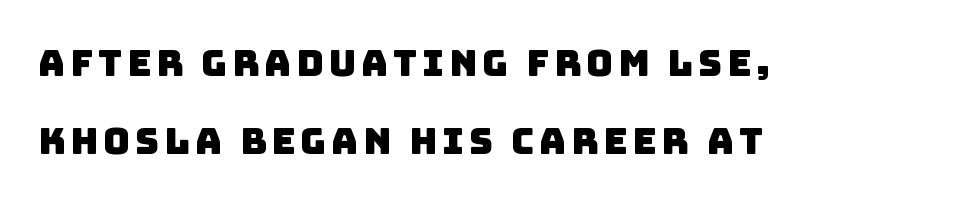
Q: Is the typeface a serif or a sans-serif typeface? A: Sans-serif.
Q: Is the text underlined? A: No.
Q: How is the paragraph aligned? A: Left-aligned.
Q: Is the spacing between lines tight, normal or loose? A: Loose.
Q: Width (condensed, normal, or wide)? A: Normal.
Q: Stroke contrast? A: Low.
Q: x-height? A: Large.
Q: Monospaced? A: No.
